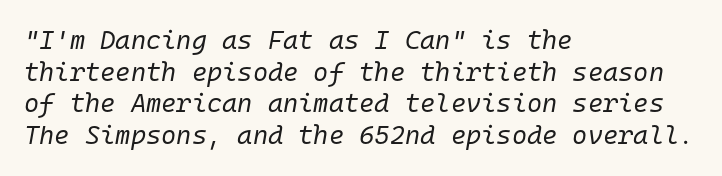
The glyphs look as if they've been sheared to an angle. There is no visible air inserted between adjacent glyphs. Short and long lines alike share a common starting point at left. These glyphs show unthickened strokes, regular width or finer. The words here are not underlined.
